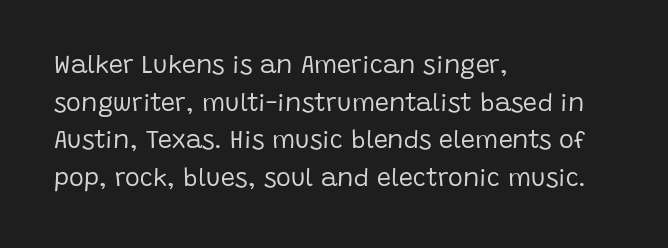
The face used here is rendered with its standard letterfit. Just letters on the line, the space beneath them empty. Caption: face not bold, strokes unweighted. Line spacing here is normal.
